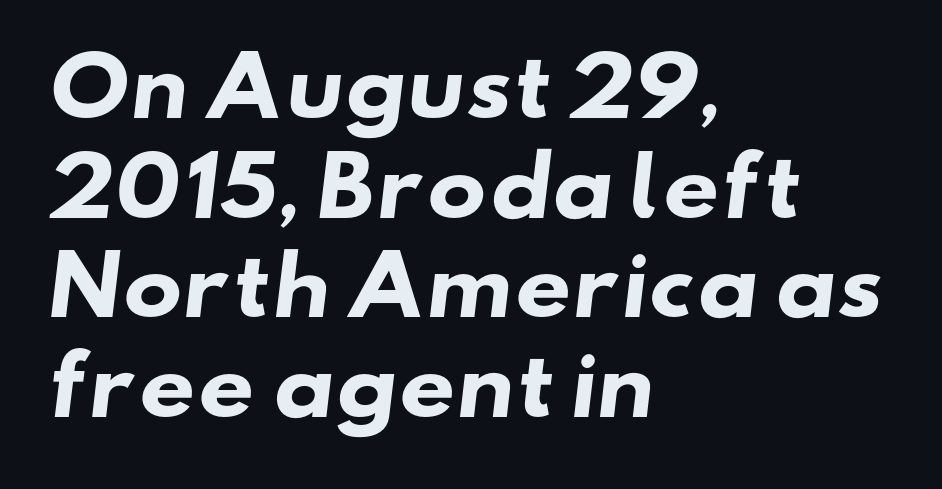
{"serif": "no", "bold": "yes", "weight": "heavy", "width": "wide", "stroke_contrast": "low", "x_height": "small", "monospaced": "no", "underline": "no", "align": "left", "line_spacing": "normal", "line_spacing_ratio": 1.26, "letter_spacing": "normal", "letter_spacing_em": 0.0, "glyph_px": 79}
